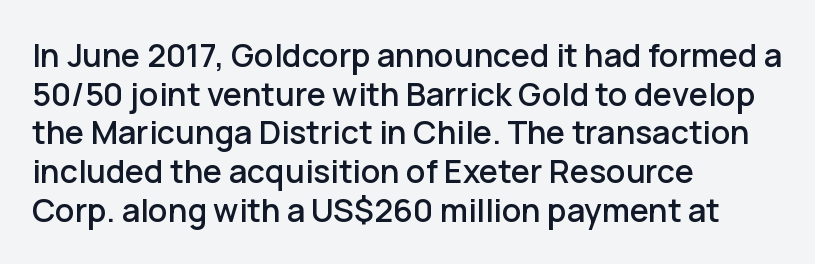
{"serif": "no", "italic": "no", "width": "normal", "stroke_contrast": "low", "x_height": "medium", "monospaced": "no", "underline": "no", "align": "left", "line_spacing_ratio": 1.21, "letter_spacing": "normal", "letter_spacing_em": 0.0, "glyph_px": 32}
